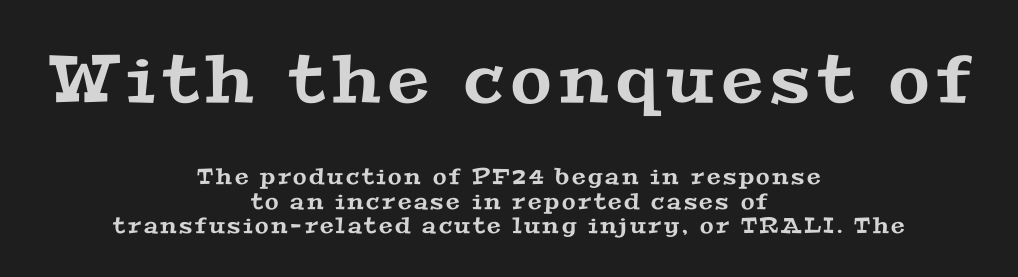
The image shows 66 px wide serif type; set centered, tight line spacing (1.1x), not underlined; the first (top) block is 3.0x larger; medium stroke contrast and a medium x-height.
